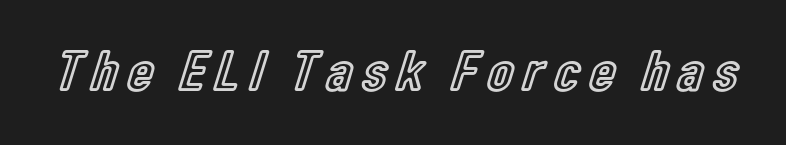
Q: Is the text italic (slanted)? A: Yes.
Q: Is the text underlined? A: No.
Q: Width (condensed, normal, or wide)? A: Condensed.
Q: x-height? A: Medium.
Q: Monospaced? A: No.
